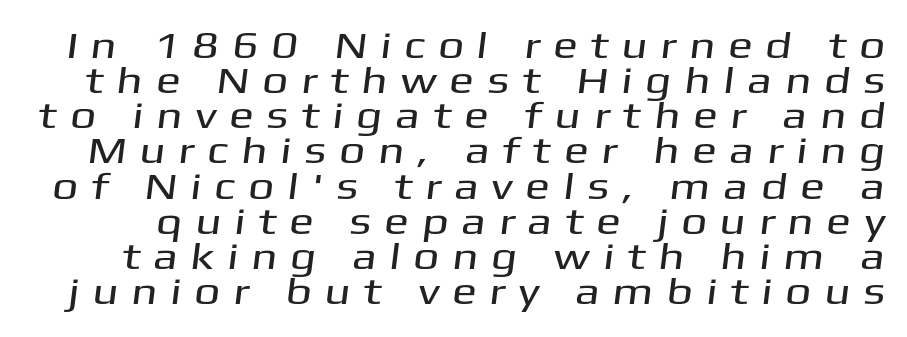
Q: Is the typeface a serif or a sans-serif typeface? A: Sans-serif.
Q: Is the text underlined? A: No.
Q: Is the spacing between letters normal or unusually wide? A: Unusually wide.
Q: Is the spacing between lines tight, normal or loose? A: Tight.
Q: Width (condensed, normal, or wide)? A: Wide.
Q: Stroke contrast? A: Medium.
Q: x-height? A: Medium.
Q: Monospaced? A: No.
